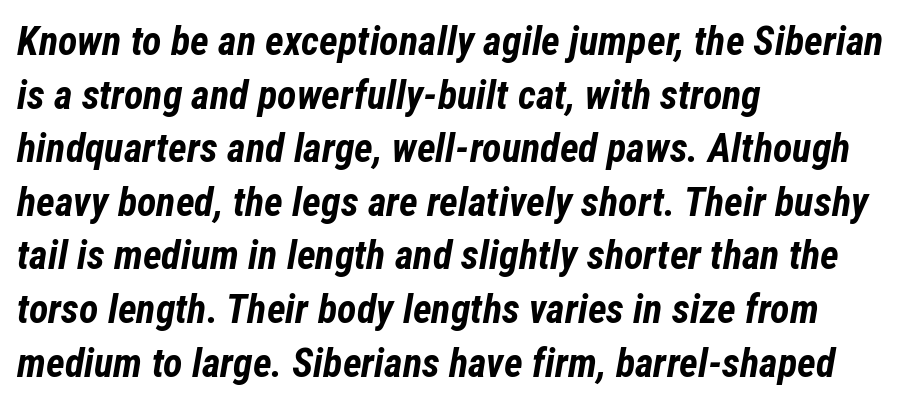
Is the block centered? No — it sits flush against the left margin. When letters slant like this, we call the style italic. Do the characters align in a grid? No, the font is proportional. You could call the tracking neutral — neither tight nor loose. How heavy is the stroke? Heavy — this is a bold. The space beneath each line is pristine and unruled.
